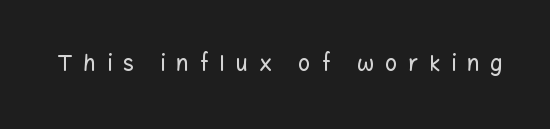
Q: Is the text italic (slanted)? A: No, it is upright.
Q: Is the text underlined? A: No.
Q: Is the spacing between letters normal or unusually wide? A: Unusually wide.
